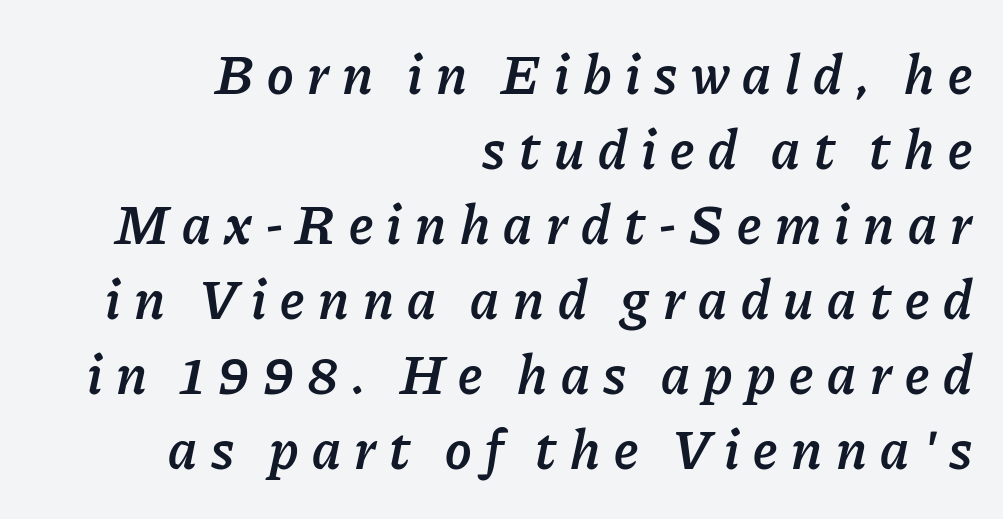
Q: Is the text bold? A: Semi-bold.
Q: Is the text italic (slanted)? A: Yes, it leans right by about 11 degrees.
Q: Is the text underlined? A: No.
Q: How is the paragraph aligned? A: Right-aligned.
Q: Is the spacing between letters normal or unusually wide? A: Unusually wide.
Q: Is the spacing between lines tight, normal or loose? A: Normal.
Q: Width (condensed, normal, or wide)? A: Normal.
Q: Stroke contrast? A: Low.
Q: x-height? A: Medium.
Q: Monospaced? A: No.
